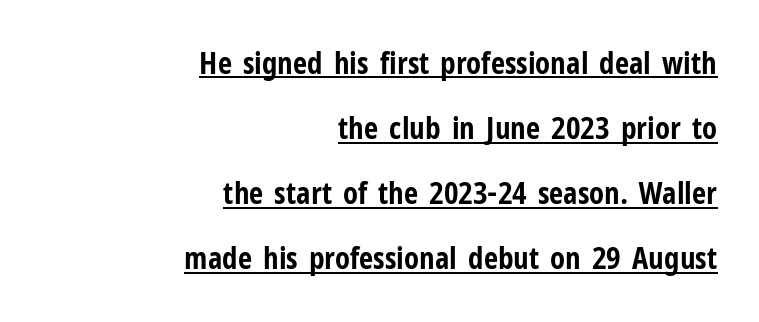
Q: Is the text bold? A: Yes.
Q: Is the text italic (slanted)? A: No, it is upright.
Q: Is the typeface a serif or a sans-serif typeface? A: Sans-serif.
Q: Is the text underlined? A: Yes.
Q: How is the paragraph aligned? A: Right-aligned.
Q: Is the spacing between letters normal or unusually wide? A: Normal.
Q: Is the spacing between lines tight, normal or loose? A: Loose.
Q: Width (condensed, normal, or wide)? A: Condensed.
Q: Stroke contrast? A: Low.
Q: x-height? A: Medium.
Q: Monospaced? A: No.
